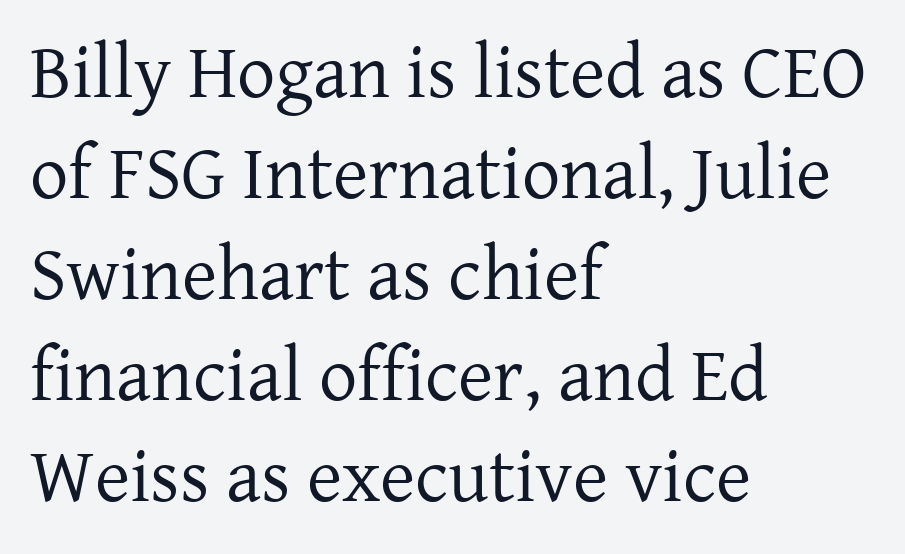
{"serif": "yes", "italic": "no", "bold": "no", "weight": "regular", "width": "normal", "stroke_contrast": "low", "x_height": "medium", "monospaced": "no", "underline": "no", "align": "left", "line_spacing": "normal", "line_spacing_ratio": 1.33, "letter_spacing": "normal", "letter_spacing_em": 0.0, "glyph_px": 76}
